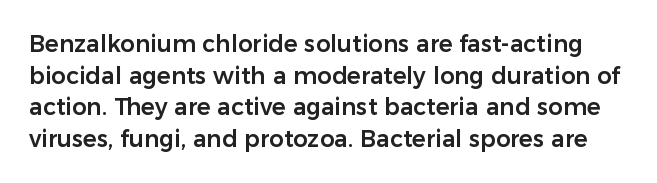
{"italic": "no", "underline": "no", "line_spacing": "normal", "line_spacing_ratio": 1.38, "letter_spacing": "normal", "letter_spacing_em": 0.0, "glyph_px": 23}
